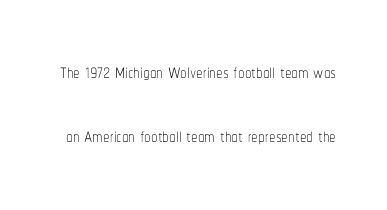
Q: Is the text bold? A: No.
Q: Is the text italic (slanted)? A: No, it is upright.
Q: Is the text underlined? A: No.
Q: Is the spacing between letters normal or unusually wide? A: Normal.
Q: Is the spacing between lines tight, normal or loose? A: Loose.
